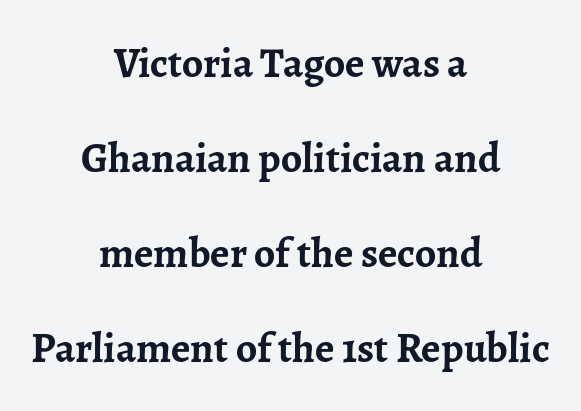
Look at the stroke-to-counter ratio: heavy, a bold. Quick note: underline off. If you drew a line through each stem, it would be perfectly vertical. Note the varied advance widths — an 'i' is clearly narrower than an 'm'.
